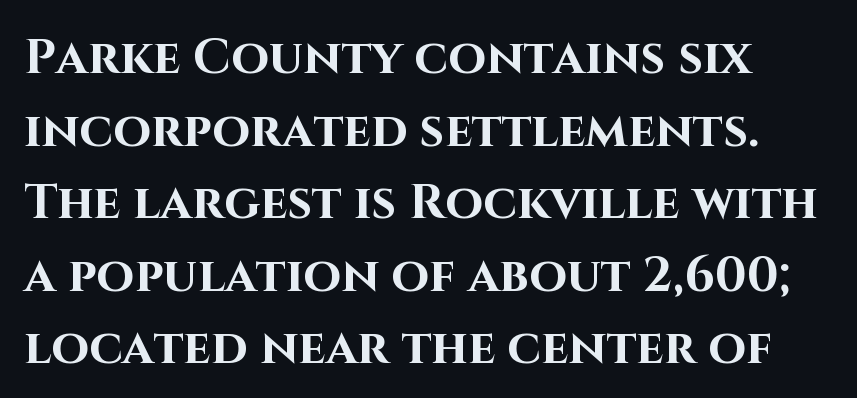
{"serif": "no", "italic": "no", "bold": "yes", "weight": "bold", "width": "normal", "stroke_contrast": "high", "x_height": "large", "monospaced": "no", "underline": "no", "line_spacing": "normal", "line_spacing_ratio": 1.48, "letter_spacing": "normal", "letter_spacing_em": 0.0, "glyph_px": 49}
